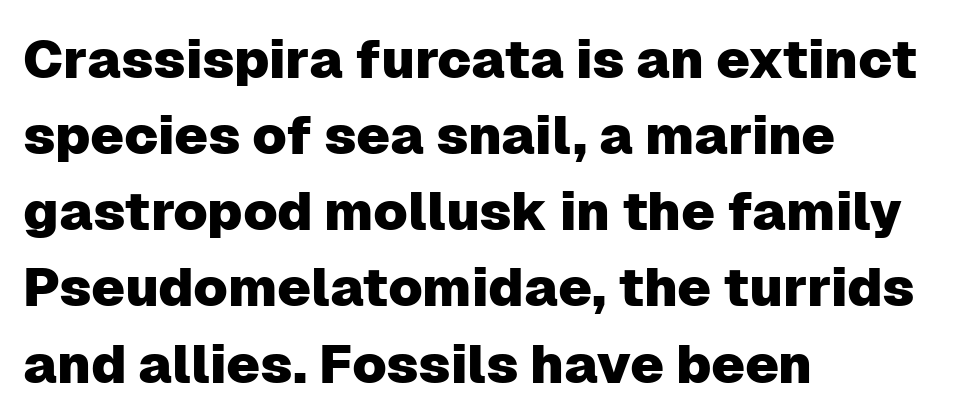
The image shows 54 px sans-serif type, upright; set left-aligned, normal line spacing (1.41x), normal letter spacing, not underlined; low stroke contrast and a medium x-height.
